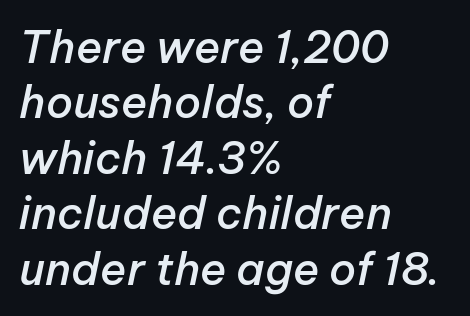
Q: Is the text bold? A: Semi-bold.
Q: Is the text italic (slanted)? A: Yes, it leans right by about 12 degrees.
Q: Is the text underlined? A: No.
Q: How is the paragraph aligned? A: Left-aligned.
Q: Is the spacing between letters normal or unusually wide? A: Normal.
Q: Is the spacing between lines tight, normal or loose? A: Normal.
Q: Width (condensed, normal, or wide)? A: Normal.
Q: Stroke contrast? A: Low.
Q: x-height? A: Medium.
Q: Monospaced? A: No.
